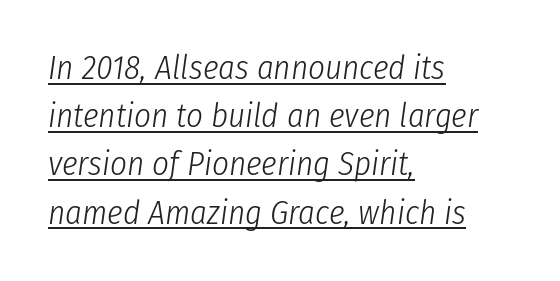
{"italic": "yes", "lean": "right", "slant_degrees": 8, "bold": "no", "weight": "light", "width": "condensed", "stroke_contrast": "low", "x_height": "medium", "monospaced": "no", "underline": "yes", "align": "left", "line_spacing": "normal", "line_spacing_ratio": 1.46, "letter_spacing": "normal", "letter_spacing_em": 0.0, "glyph_px": 33}
